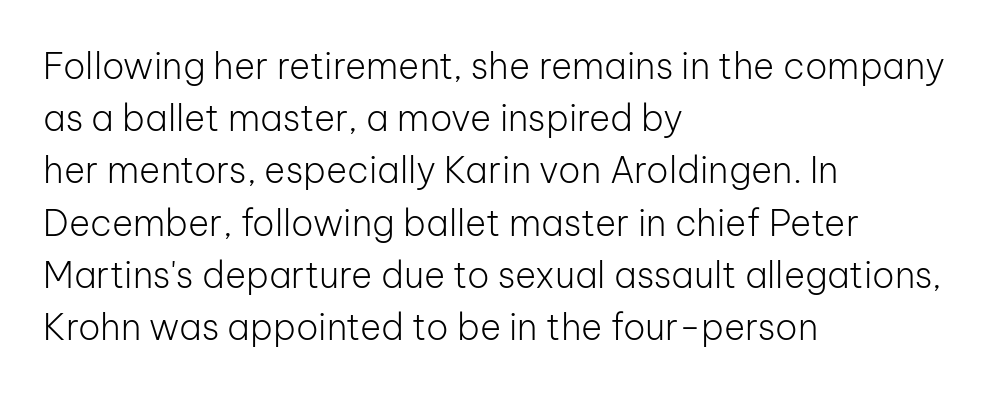
{"serif": "no", "italic": "no", "bold": "no", "weight": "light", "width": "normal", "stroke_contrast": "low", "x_height": "medium", "monospaced": "no", "underline": "no", "align": "left", "line_spacing": "normal", "line_spacing_ratio": 1.45, "letter_spacing": "normal", "letter_spacing_em": 0.0, "glyph_px": 36}
